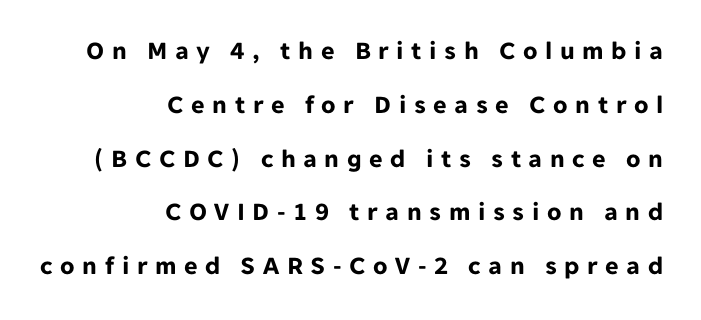
Reading down the block, your eye finds every line finishing at a fixed right position. Upright lettering throughout. The rendering inserts visible extra space after every character. The zone under the glyphs is completely vacant.
